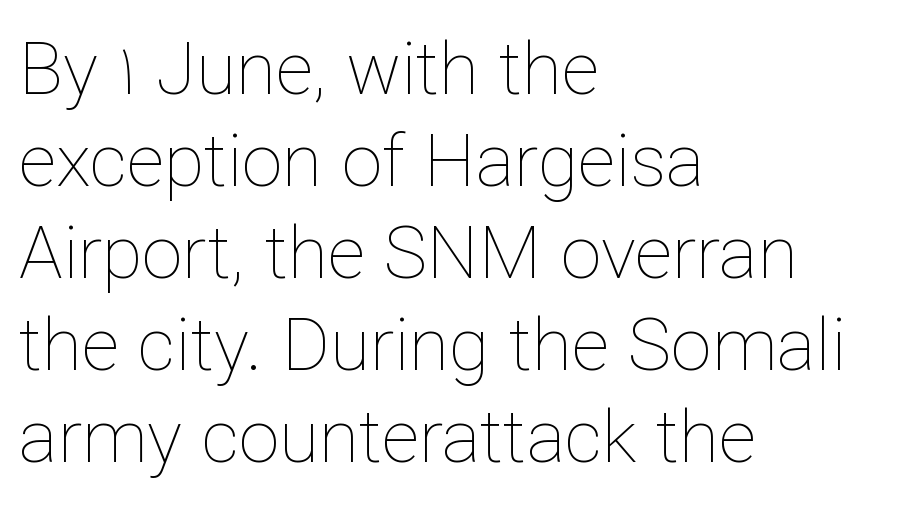
The image shows 73 px thin type, upright; set left-aligned, normal line spacing (1.26x), normal letter spacing, not underlined; low stroke contrast and a medium x-height.
